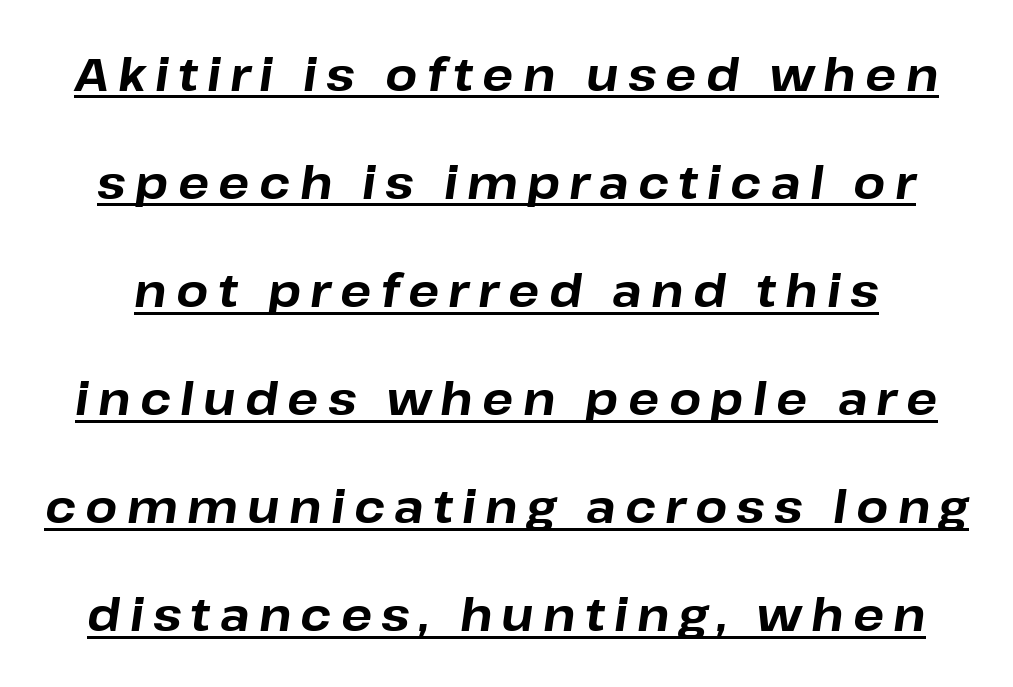
The image shows 46 px bold type, italic (leaning right); set loose line spacing (2.35x), unusually wide letter spacing (+0.2 em), underlined; low stroke contrast and a medium x-height.
